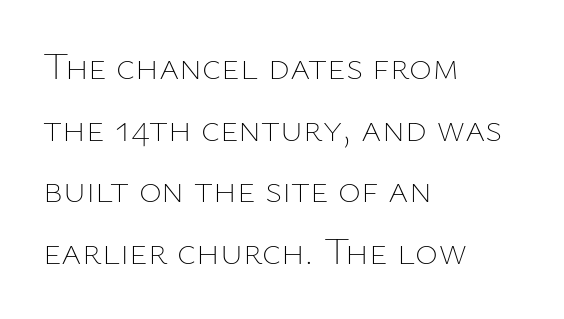
The image shows 39 px thin type, upright; set left-aligned, normal line spacing (1.58x), normal letter spacing, not underlined; low stroke contrast and a medium x-height.
